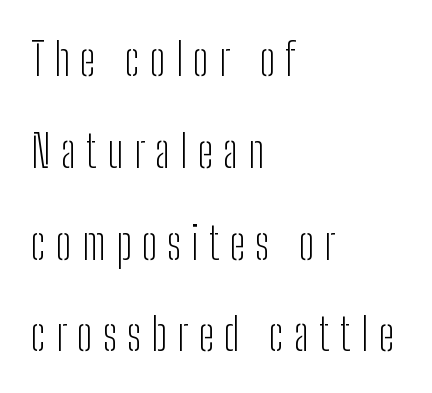
{"serif": "no", "italic": "no", "bold": "no", "weight": "light", "width": "condensed", "stroke_contrast": "low", "x_height": "medium", "monospaced": "no", "underline": "no", "align": "left", "line_spacing": "loose", "line_spacing_ratio": 2.04, "letter_spacing": "wide", "letter_spacing_em": 0.23, "glyph_px": 45}
